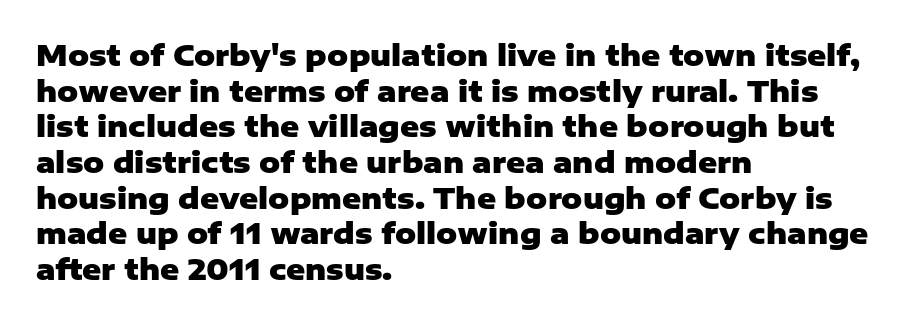
The image shows 29 px heavy sans-serif type, upright; set left-aligned, line spacing 1.23x, normal letter spacing, not underlined; low stroke contrast and a medium x-height.
